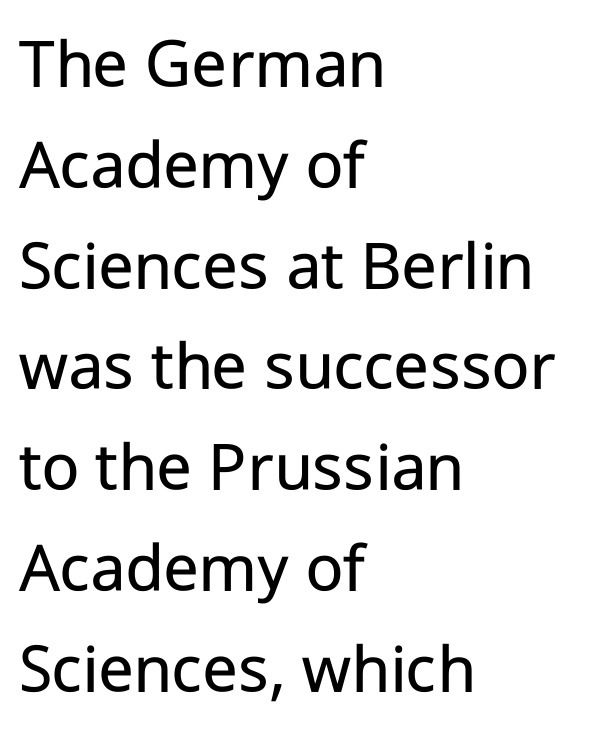
The image shows 72 px regular-weight sans-serif type, upright; set left-aligned, normal line spacing (1.4x), normal letter spacing, not underlined; low stroke contrast and a medium x-height.
